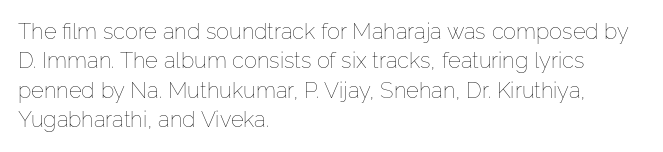
Q: Is the text bold? A: No.
Q: Is the text italic (slanted)? A: No, it is upright.
Q: Is the text underlined? A: No.
Q: How is the paragraph aligned? A: Left-aligned.
Q: Is the spacing between letters normal or unusually wide? A: Normal.
Q: Is the spacing between lines tight, normal or loose? A: Normal.
